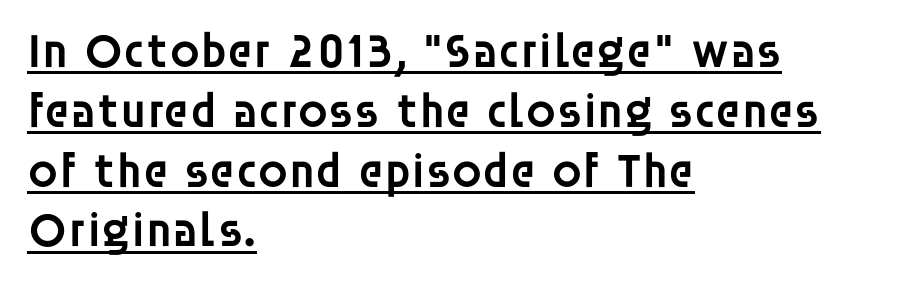
{"serif": "no", "italic": "no", "bold": "semi", "weight": "semibold", "width": "normal", "stroke_contrast": "low", "x_height": "large", "monospaced": "no", "underline": "yes", "align": "left", "line_spacing_ratio": 1.22, "letter_spacing": "normal", "letter_spacing_em": 0.0, "glyph_px": 49}
